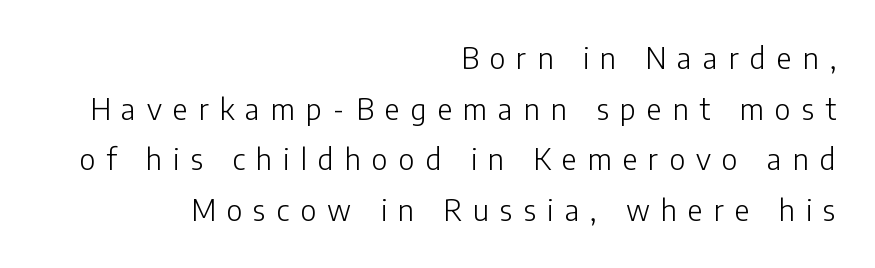
The image shows 29 px light sans-serif type, upright; set right-aligned, line spacing 1.75x, unusually wide letter spacing (+0.38 em), not underlined; low stroke contrast and a medium x-height.
